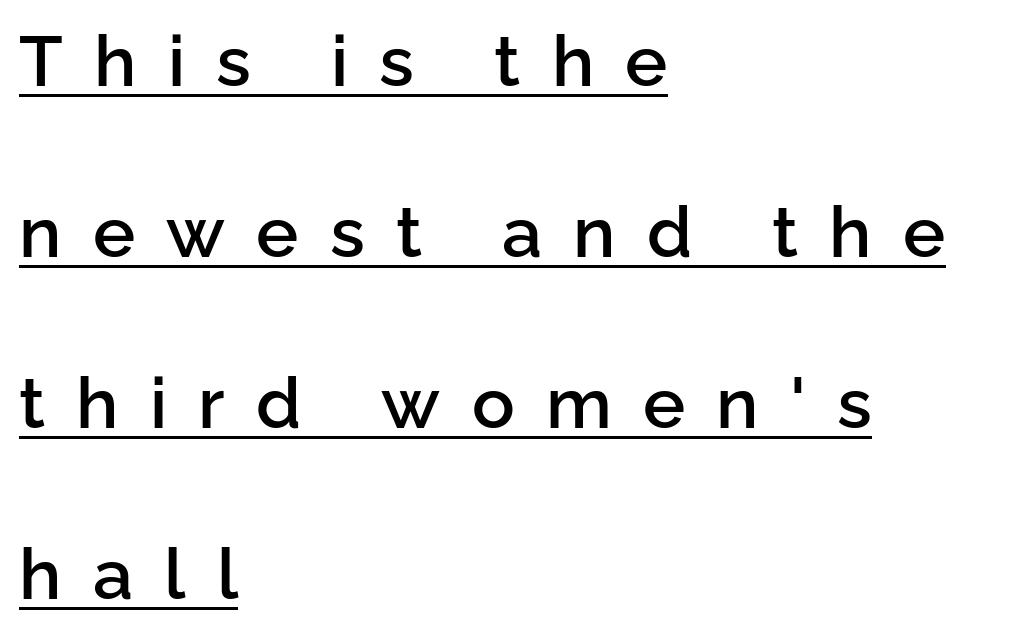
{"serif": "no", "italic": "no", "bold": "semi", "weight": "semibold", "width": "normal", "stroke_contrast": "low", "x_height": "medium", "monospaced": "no", "underline": "yes", "align": "left", "line_spacing": "loose", "line_spacing_ratio": 2.41, "letter_spacing": "wide", "letter_spacing_em": 0.44, "glyph_px": 71}
